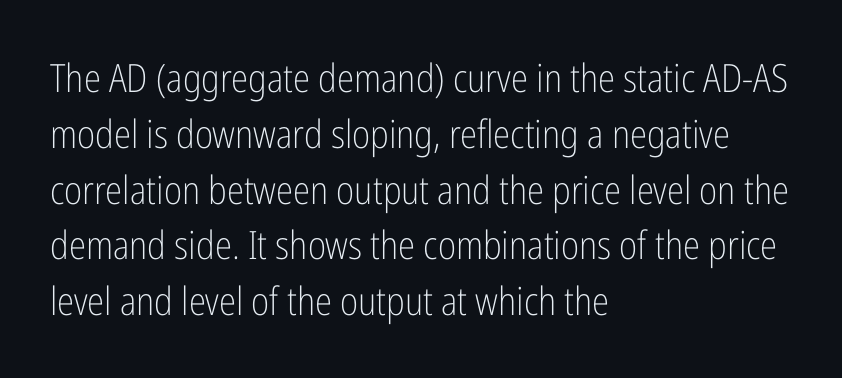
Spacing verdict: proportional, widths tailored to each character. Unlike italic type, these characters show no tilt at all. Leading: standard. Does the copy run flush right? No — it runs flush left.
